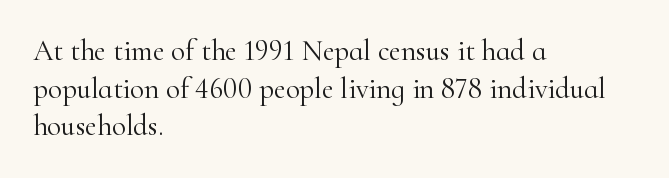
{"serif": "yes", "italic": "no", "bold": "no", "weight": "light", "width": "normal", "stroke_contrast": "high", "x_height": "small", "monospaced": "no", "underline": "no", "align": "left", "line_spacing": "normal", "line_spacing_ratio": 1.3, "letter_spacing": "normal", "letter_spacing_em": 0.0, "glyph_px": 29}
